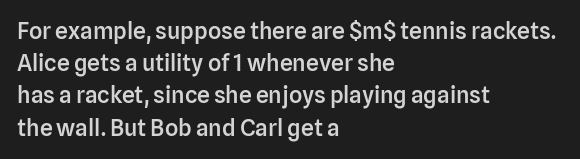
{"italic": "no", "bold": "semi", "underline": "no", "align": "left", "line_spacing": "normal", "line_spacing_ratio": 1.4, "letter_spacing": "normal", "letter_spacing_em": 0.0, "glyph_px": 23}
